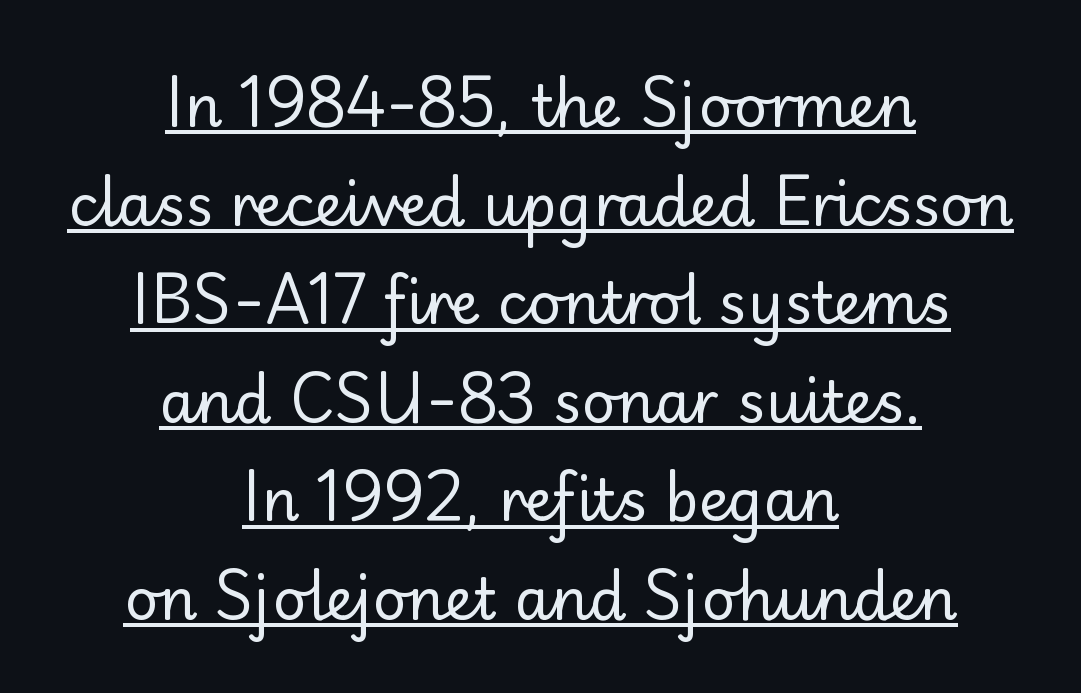
Q: Is the text bold? A: No.
Q: Is the text italic (slanted)? A: No, it is upright.
Q: Is the typeface a serif or a sans-serif typeface? A: Sans-serif.
Q: Is the text underlined? A: Yes.
Q: How is the paragraph aligned? A: Centered.
Q: Is the spacing between letters normal or unusually wide? A: Normal.
Q: Is the spacing between lines tight, normal or loose? A: Normal.
Q: Width (condensed, normal, or wide)? A: Normal.
Q: Stroke contrast? A: Low.
Q: x-height? A: Small.
Q: Monospaced? A: No.
